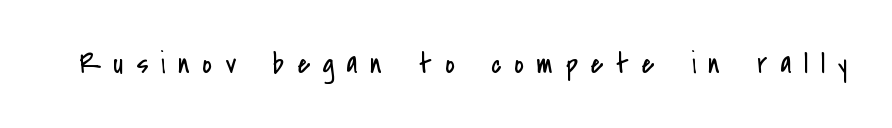
Q: Is the text bold? A: No.
Q: Is the text italic (slanted)? A: No, it is upright.
Q: Is the typeface a serif or a sans-serif typeface? A: Sans-serif.
Q: Is the text underlined? A: No.
Q: Is the spacing between letters normal or unusually wide? A: Unusually wide.
Q: Width (condensed, normal, or wide)? A: Condensed.
Q: Stroke contrast? A: Low.
Q: x-height? A: Small.
Q: Monospaced? A: No.
